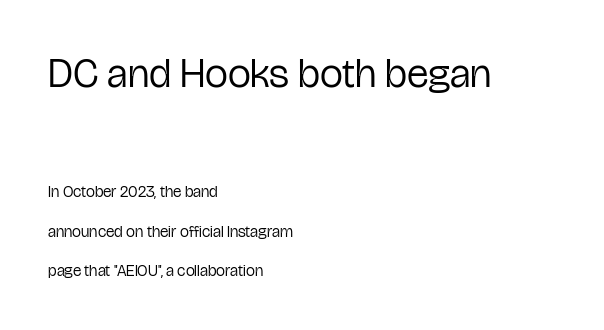
Q: Is the text bold? A: No.
Q: Is the text italic (slanted)? A: No, it is upright.
Q: Is the typeface a serif or a sans-serif typeface? A: Sans-serif.
Q: Is the text underlined? A: No.
Q: How is the paragraph aligned? A: Left-aligned.
Q: Is the spacing between letters normal or unusually wide? A: Normal.
Q: Is the spacing between lines tight, normal or loose? A: Loose.
Q: Which block of text is set in a larger size, the first (top) or the second (bottom)? A: The first (top) one.
Q: Width (condensed, normal, or wide)? A: Condensed.
Q: Stroke contrast? A: Low.
Q: x-height? A: Medium.
Q: Monospaced? A: No.
